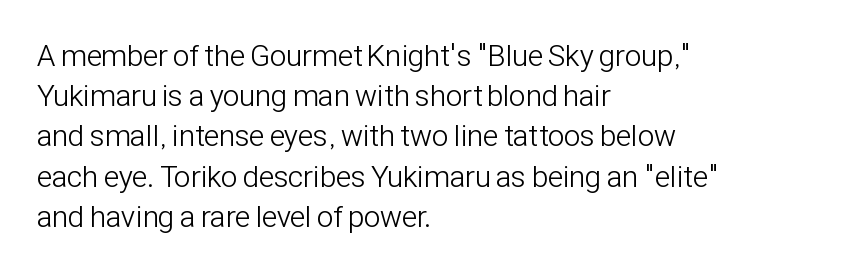
Note the varied advance widths — an 'i' is clearly narrower than an 'm'. The text block is weighted toward the left margin, trailing off unevenly rightward. Upright lettering throughout. The horizontal fit of the characters is conventional and even. The font family rendered here belongs to the sans-serif group. Leading: standard.
